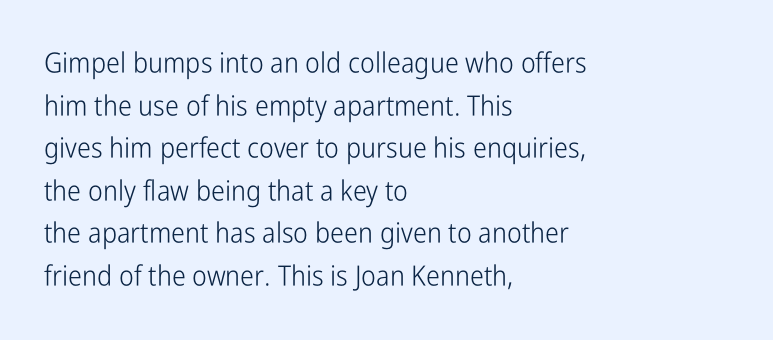
Do the characters align in a grid? No, the font is proportional. Nothing unusual about the tracking: characters are spaced as the font intends. Typographically, this falls in the sans-serif category. Unlike italic type, these characters show no tilt at all. Bare-footed words on every line.
